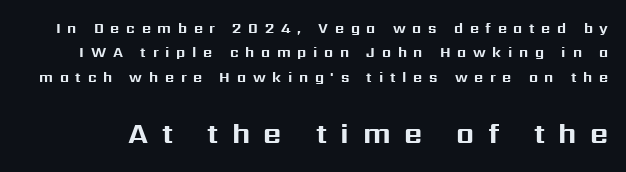
{"serif": "no", "italic": "no", "bold": "yes", "weight": "bold", "width": "normal", "stroke_contrast": "medium", "x_height": "medium", "monospaced": "no", "underline": "no", "line_spacing_ratio": 1.74, "letter_spacing": "wide", "letter_spacing_em": 0.48, "larger_block": "second", "size_ratio": 2.0, "glyph_px": 28}
